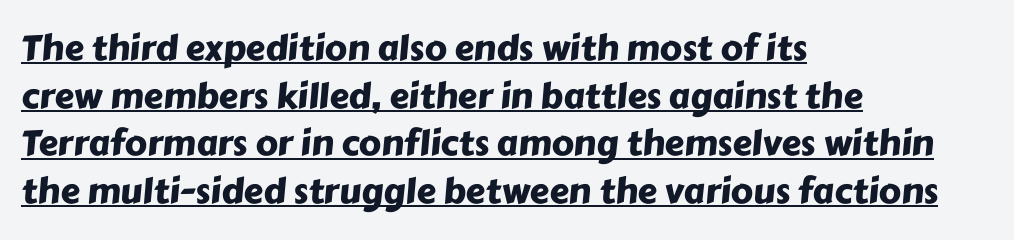
The image shows 35 px sans-serif type; set left-aligned, normal line spacing (1.36x), normal letter spacing, underlined; low stroke contrast and a medium x-height.
